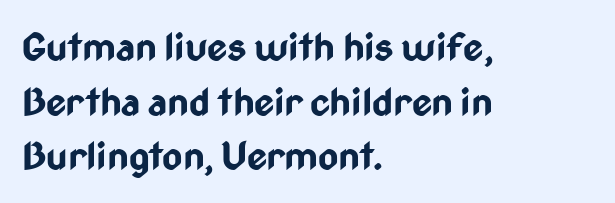
The image shows 39 px bold, condensed sans-serif type, upright; set left-aligned, normal line spacing (1.4x), normal letter spacing, not underlined; low stroke contrast and a medium x-height.
